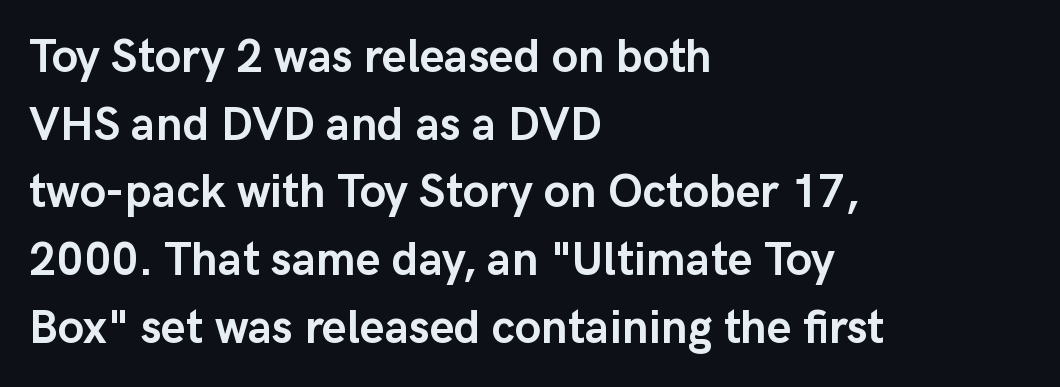
The leading is moderate, giving the passage an even texture. The space directly below the letters is spotless. A classic flush-left, rag-right setting is used for this passage. Font category for this specimen: sans-serif. Vertical strokes here are truly vertical.
